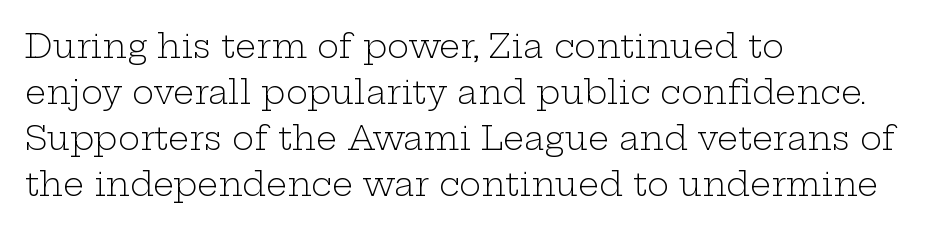
The image shows 33 px light, wide serif type, upright; set left-aligned, normal line spacing (1.39x), normal letter spacing, not underlined; low stroke contrast and a medium x-height.
